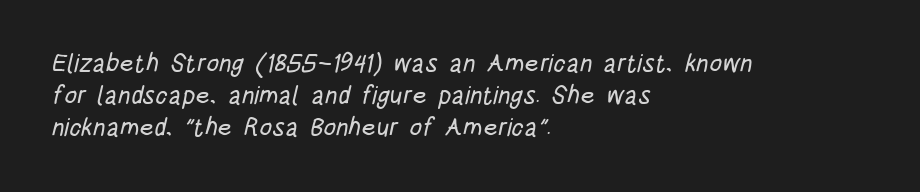
{"underline": "no", "align": "left", "line_spacing": "normal", "line_spacing_ratio": 1.29, "letter_spacing": "normal", "letter_spacing_em": 0.0, "glyph_px": 25}
